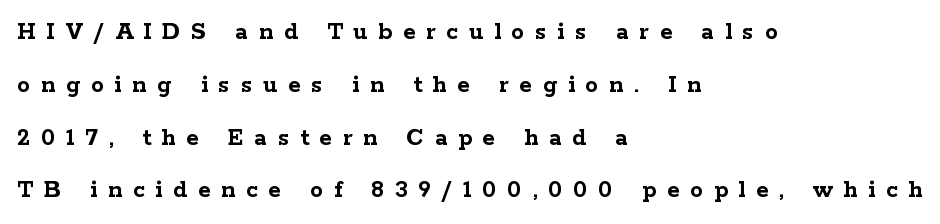
Designer's note — italics off, roman on. Just letters on the line, the space beneath them empty. Short and long lines alike share a common starting point at left. Heavy-handed strokes throughout: this text is bold. The line texture is sparse and dotted thanks to wide tracking.
